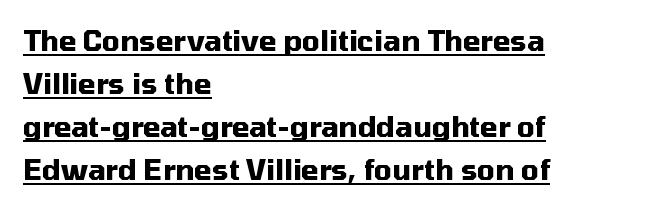
The image shows 28 px heavy sans-serif type, upright; set left-aligned, normal line spacing (1.54x), normal letter spacing, underlined; medium stroke contrast and a medium x-height.
